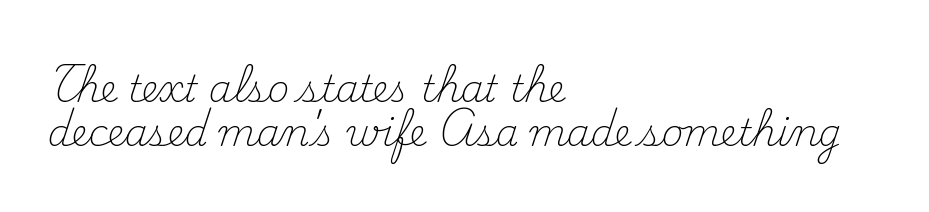
The lines in this sample share a left origin and differ only in where they stop. Caption: standard tracking, unaltered. On a weight scale, this lands at 450 or below.
